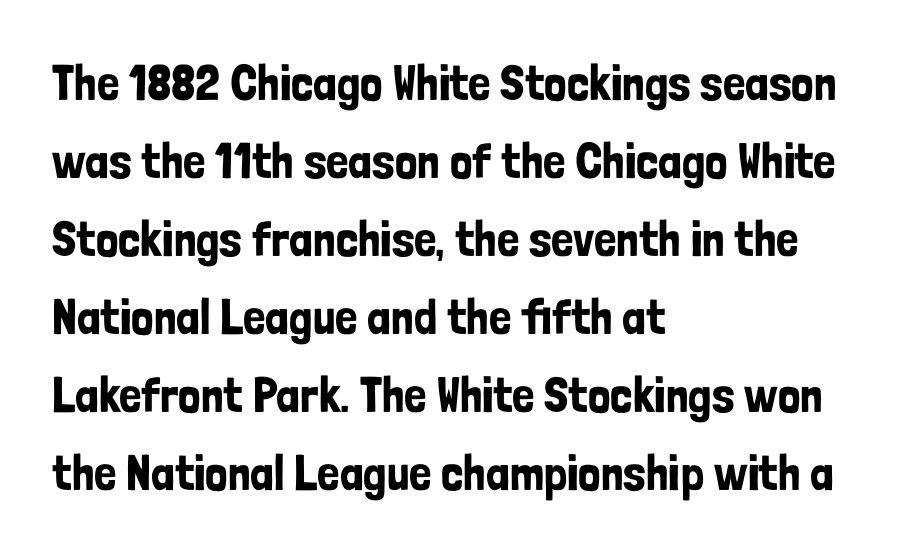
{"serif": "no", "italic": "no", "width": "condensed", "stroke_contrast": "low", "x_height": "medium", "monospaced": "no", "underline": "no", "align": "left", "line_spacing": "normal", "line_spacing_ratio": 1.56, "letter_spacing": "normal", "letter_spacing_em": 0.0, "glyph_px": 50}
